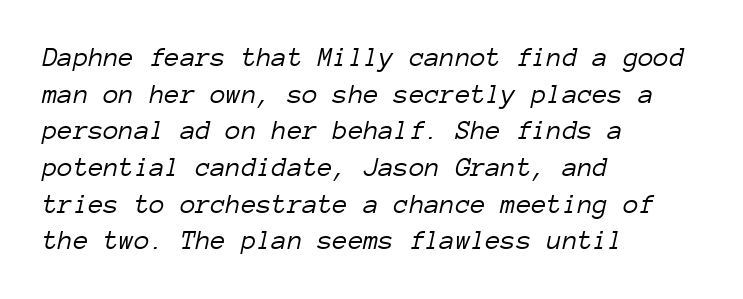
Q: Is the text bold? A: No.
Q: Is the text italic (slanted)? A: Yes, it leans right by about 12 degrees.
Q: Is the text underlined? A: No.
Q: How is the paragraph aligned? A: Left-aligned.
Q: Is the spacing between letters normal or unusually wide? A: Normal.
Q: Is the spacing between lines tight, normal or loose? A: Normal.
Q: Width (condensed, normal, or wide)? A: Normal.
Q: Stroke contrast? A: Low.
Q: x-height? A: Medium.
Q: Monospaced? A: Yes.
